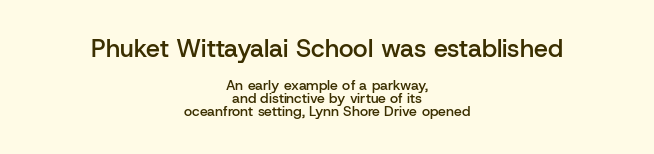
Q: Is the text bold? A: Semi-bold.
Q: Is the text italic (slanted)? A: No, it is upright.
Q: Is the text underlined? A: No.
Q: How is the paragraph aligned? A: Centered.
Q: Is the spacing between letters normal or unusually wide? A: Normal.
Q: Is the spacing between lines tight, normal or loose? A: Tight.
Q: Which block of text is set in a larger size, the first (top) or the second (bottom)? A: The first (top) one.
